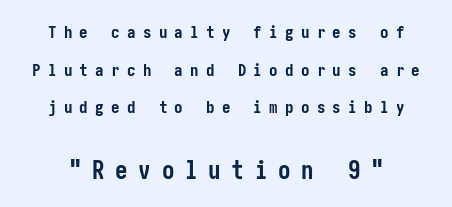
The image shows 25 px bold type, upright; set loose line spacing (2.21x), unusually wide letter spacing (+0.43 em), not underlined; the second (bottom) block is 1.47x larger.
